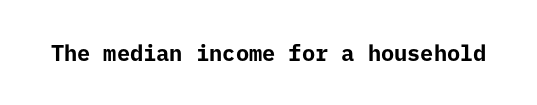
Q: Is the text bold? A: Yes.
Q: Is the text italic (slanted)? A: No, it is upright.
Q: Is the text underlined? A: No.
Q: Is the spacing between letters normal or unusually wide? A: Normal.
